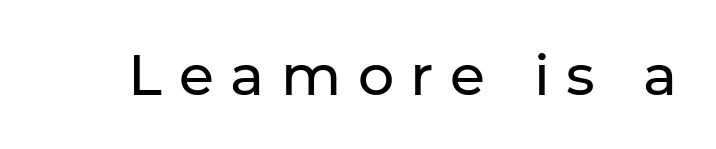
Q: Is the text bold? A: No.
Q: Is the text italic (slanted)? A: No, it is upright.
Q: Is the typeface a serif or a sans-serif typeface? A: Sans-serif.
Q: Is the text underlined? A: No.
Q: Is the spacing between letters normal or unusually wide? A: Unusually wide.
Q: Width (condensed, normal, or wide)? A: Normal.
Q: Stroke contrast? A: Low.
Q: x-height? A: Medium.
Q: Monospaced? A: No.
